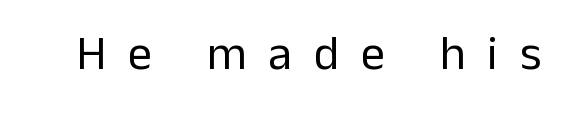
This sample has the flowing, uneven cadence of proportional lettering. Is this a heavy cut? Hardly; it is regular or lighter. The letterforms stand isolated, each surrounded by extra space. These lines were composed using upright roman letters.
